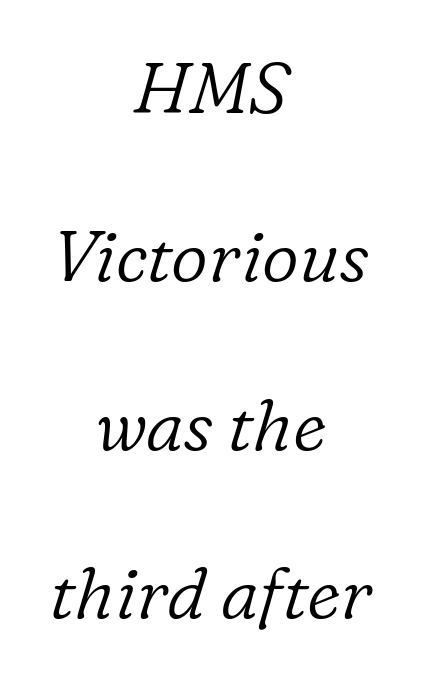
{"serif": "yes", "italic": "yes", "lean": "right", "slant_degrees": 16, "bold": "no", "weight": "light", "width": "normal", "stroke_contrast": "low", "x_height": "medium", "monospaced": "no", "underline": "no", "align": "center", "line_spacing": "loose", "line_spacing_ratio": 2.34, "letter_spacing": "normal", "letter_spacing_em": 0.0, "glyph_px": 72}
